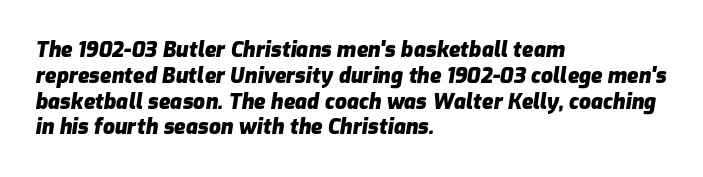
Words appear dense and cohesive because spacing is normal. If you drew a line through each stem, it would be angled. The strokes are fattened all the way to bold. Descender tails drop into unmarked territory.
